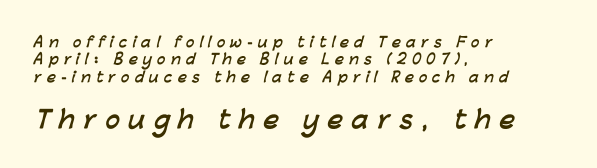
Q: Is the text bold? A: Yes.
Q: Is the text underlined? A: No.
Q: How is the paragraph aligned? A: Left-aligned.
Q: Is the spacing between letters normal or unusually wide? A: Unusually wide.
Q: Which block of text is set in a larger size, the first (top) or the second (bottom)? A: The second (bottom) one.
